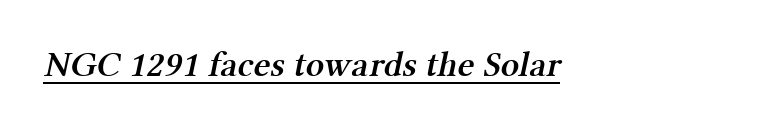
Q: Is the text bold? A: Semi-bold.
Q: Is the typeface a serif or a sans-serif typeface? A: Serif.
Q: Is the text underlined? A: Yes.
Q: Is the spacing between letters normal or unusually wide? A: Normal.
Q: Width (condensed, normal, or wide)? A: Normal.
Q: Stroke contrast? A: Medium.
Q: x-height? A: Medium.
Q: Monospaced? A: No.
